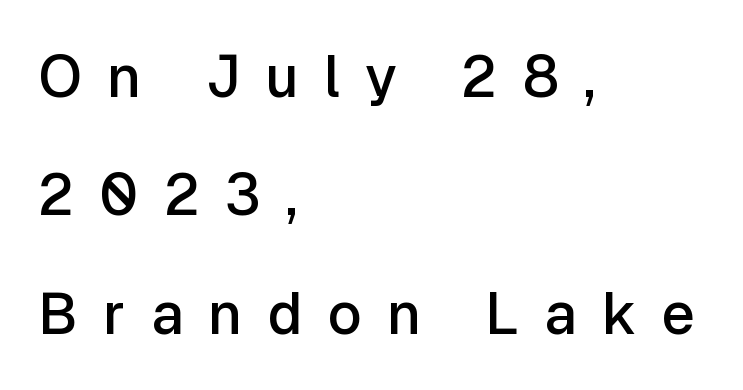
The rag falls on the right side of this text block. The type family on display is of the sans-serif kind. Notice the strokes are somewhat thickened but not fully heavy: this is a semibold. Each letter keeps its own natural width here, so spacing adapts to shape. A typesetter would call this heavily tracked-out type.
